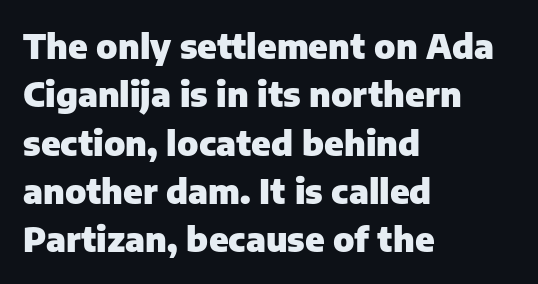
Q: Is the text bold? A: Yes.
Q: Is the text italic (slanted)? A: No, it is upright.
Q: Is the typeface a serif or a sans-serif typeface? A: Sans-serif.
Q: Is the text underlined? A: No.
Q: How is the paragraph aligned? A: Left-aligned.
Q: Is the spacing between letters normal or unusually wide? A: Normal.
Q: Is the spacing between lines tight, normal or loose? A: Normal.
Q: Width (condensed, normal, or wide)? A: Normal.
Q: Stroke contrast? A: Low.
Q: x-height? A: Medium.
Q: Monospaced? A: No.
